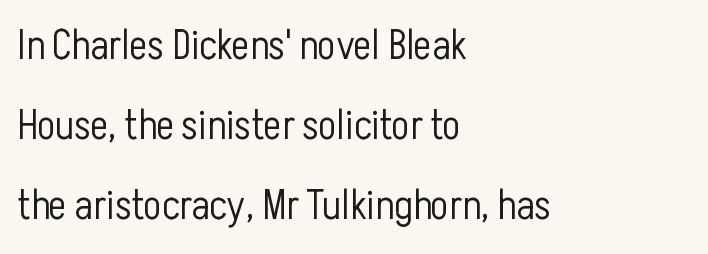
Q: Is the text bold? A: No.
Q: Is the text italic (slanted)? A: No, it is upright.
Q: Is the typeface a serif or a sans-serif typeface? A: Sans-serif.
Q: Is the text underlined? A: No.
Q: How is the paragraph aligned? A: Left-aligned.
Q: Is the spacing between letters normal or unusually wide? A: Normal.
Q: Is the spacing between lines tight, normal or loose? A: Loose.
Q: Width (condensed, normal, or wide)? A: Condensed.
Q: Stroke contrast? A: Low.
Q: x-height? A: Medium.
Q: Monospaced? A: No.
